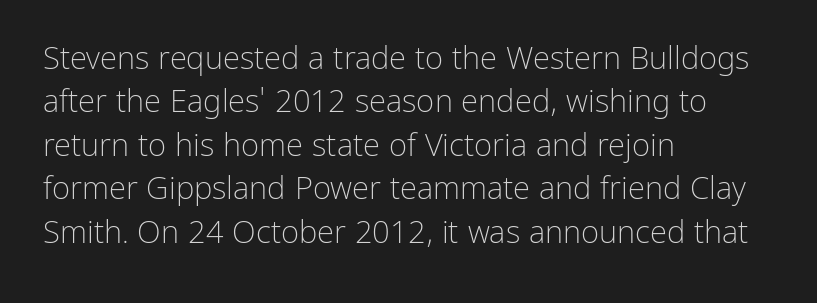
{"serif": "no", "italic": "no", "bold": "no", "weight": "light", "width": "normal", "stroke_contrast": "low", "x_height": "medium", "monospaced": "no", "underline": "no", "align": "left", "line_spacing": "normal", "line_spacing_ratio": 1.4, "letter_spacing": "normal", "letter_spacing_em": 0.0, "glyph_px": 31}
